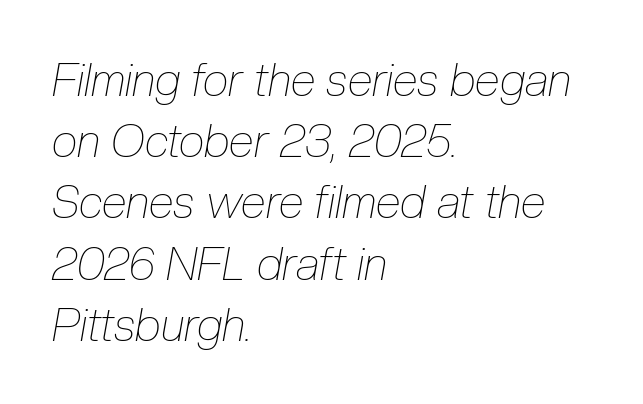
The image shows 46 px thin, condensed type, italic (leaning right); set left-aligned, normal line spacing (1.33x), normal letter spacing, not underlined; low stroke contrast and a medium x-height.
